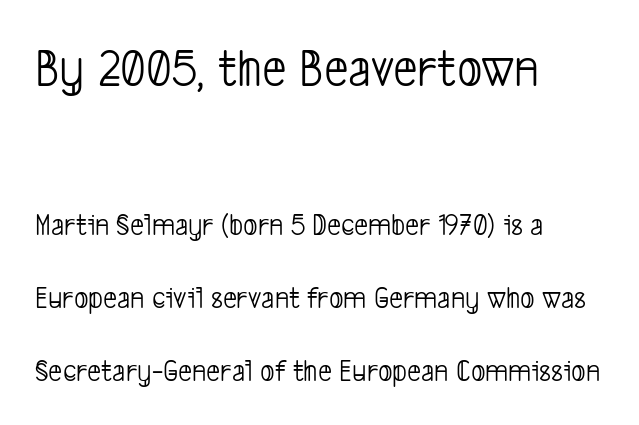
{"serif": "no", "bold": "no", "weight": "light", "width": "condensed", "stroke_contrast": "low", "x_height": "medium", "monospaced": "no", "underline": "no", "align": "left", "line_spacing": "loose", "line_spacing_ratio": 2.36, "letter_spacing": "normal", "letter_spacing_em": 0.0, "larger_block": "first", "size_ratio": 1.74, "glyph_px": 54}
